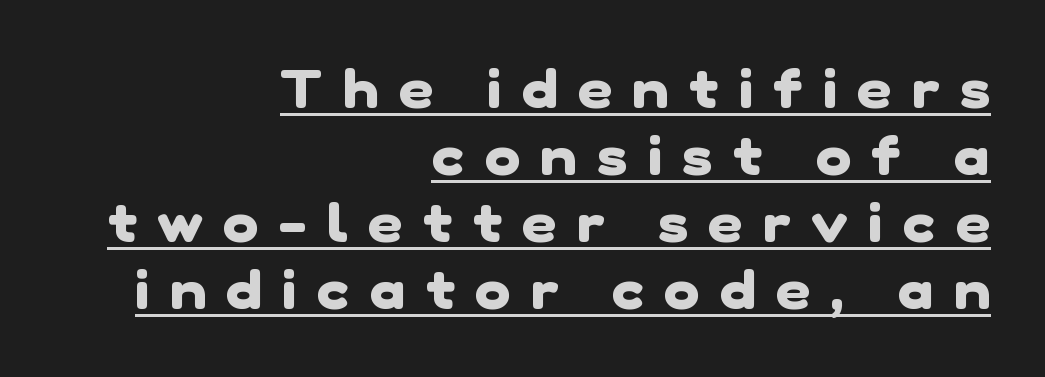
Q: Is the text bold? A: Yes.
Q: Is the typeface a serif or a sans-serif typeface? A: Sans-serif.
Q: Is the text underlined? A: Yes.
Q: How is the paragraph aligned? A: Right-aligned.
Q: Is the spacing between letters normal or unusually wide? A: Unusually wide.
Q: Width (condensed, normal, or wide)? A: Normal.
Q: Stroke contrast? A: Low.
Q: x-height? A: Medium.
Q: Monospaced? A: No.
